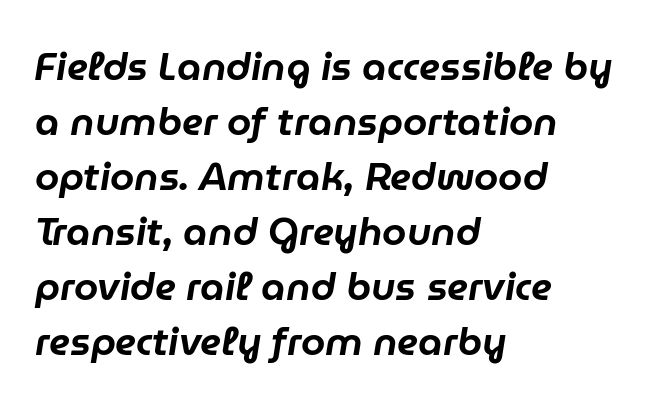
The image shows 39 px text type, italic (leaning right); set left-aligned, normal line spacing (1.41x), normal letter spacing, not underlined; low stroke contrast and a medium x-height.
